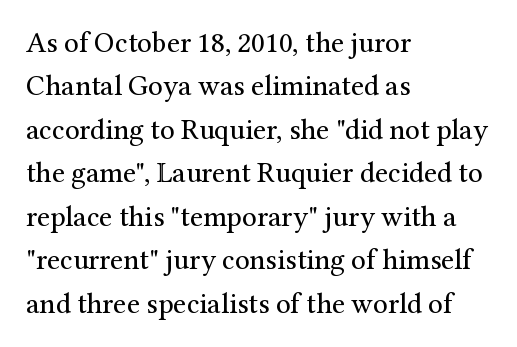
The image shows 29 px regular-weight serif type, upright; set left-aligned, normal line spacing (1.5x), normal letter spacing, not underlined; medium stroke contrast and a medium x-height.
